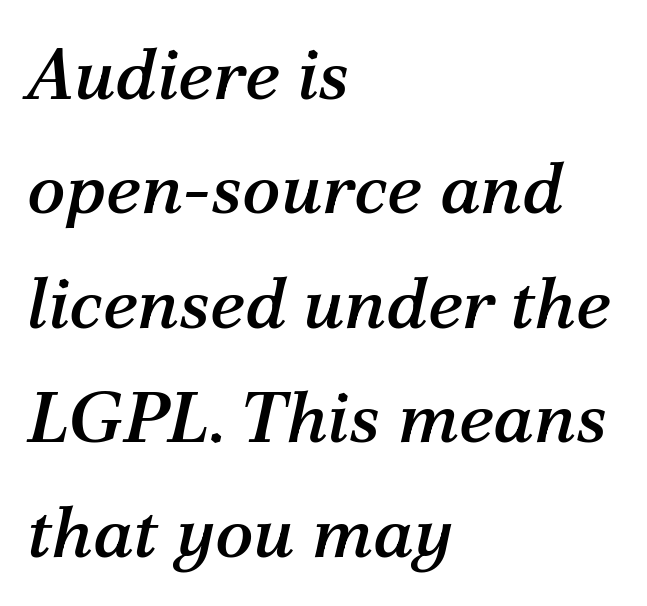
Q: Is the text italic (slanted)? A: Yes, it leans right by about 12 degrees.
Q: Is the typeface a serif or a sans-serif typeface? A: Serif.
Q: Is the text underlined? A: No.
Q: How is the paragraph aligned? A: Left-aligned.
Q: Is the spacing between letters normal or unusually wide? A: Normal.
Q: Is the spacing between lines tight, normal or loose? A: Normal.
Q: Width (condensed, normal, or wide)? A: Normal.
Q: Stroke contrast? A: Medium.
Q: x-height? A: Medium.
Q: Monospaced? A: No.
